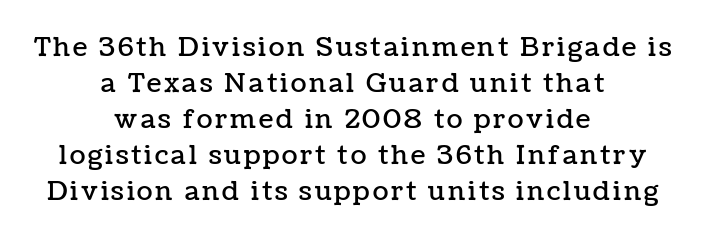
{"italic": "no", "underline": "no", "align": "center", "line_spacing": "normal", "line_spacing_ratio": 1.38, "glyph_px": 26}
